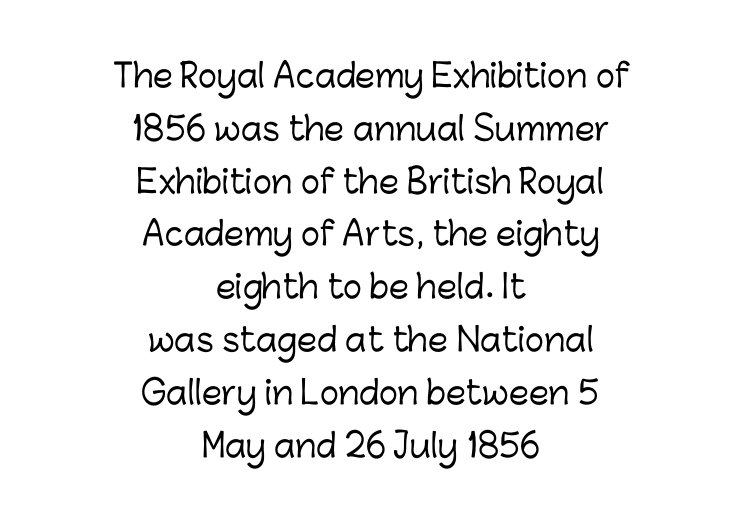
Q: Is the text italic (slanted)? A: No, it is upright.
Q: Is the typeface a serif or a sans-serif typeface? A: Sans-serif.
Q: Is the text underlined? A: No.
Q: How is the paragraph aligned? A: Centered.
Q: Is the spacing between letters normal or unusually wide? A: Normal.
Q: Is the spacing between lines tight, normal or loose? A: Normal.
Q: Width (condensed, normal, or wide)? A: Normal.
Q: Stroke contrast? A: Low.
Q: x-height? A: Medium.
Q: Monospaced? A: No.
